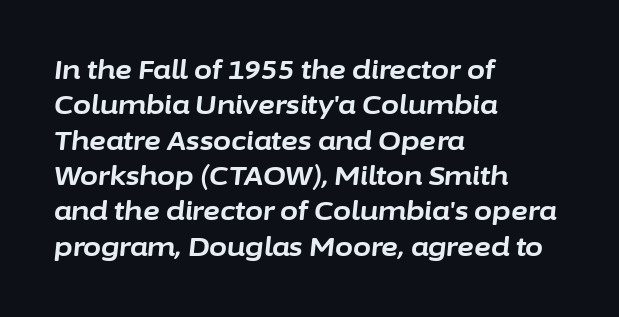
The image shows 26 px bold type, italic (leaning right); set left-aligned, normal line spacing (1.36x), normal letter spacing, not underlined.
